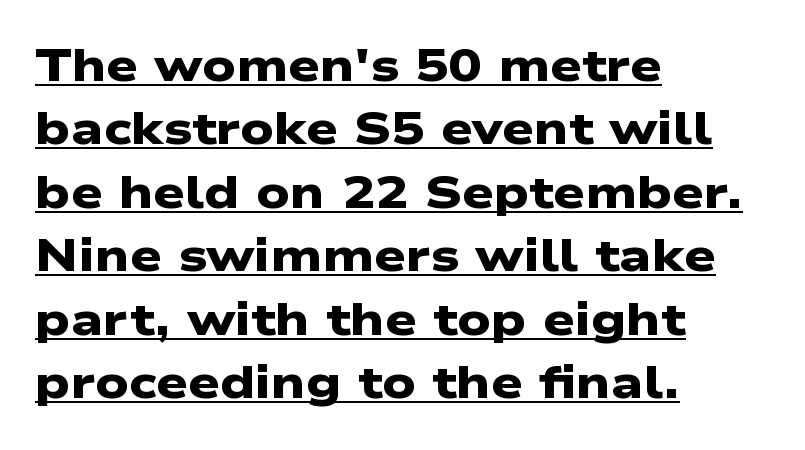
Leftover space on each line is placed entirely after the last word. Serifs: no, the terminals of the letterforms are clean. Weight: bold. A normal amount of white space separates one row of letters from the next. Is there an underline? Yes — a line sits under the letters. You could not count columns in this text — the font is proportionally spaced.
